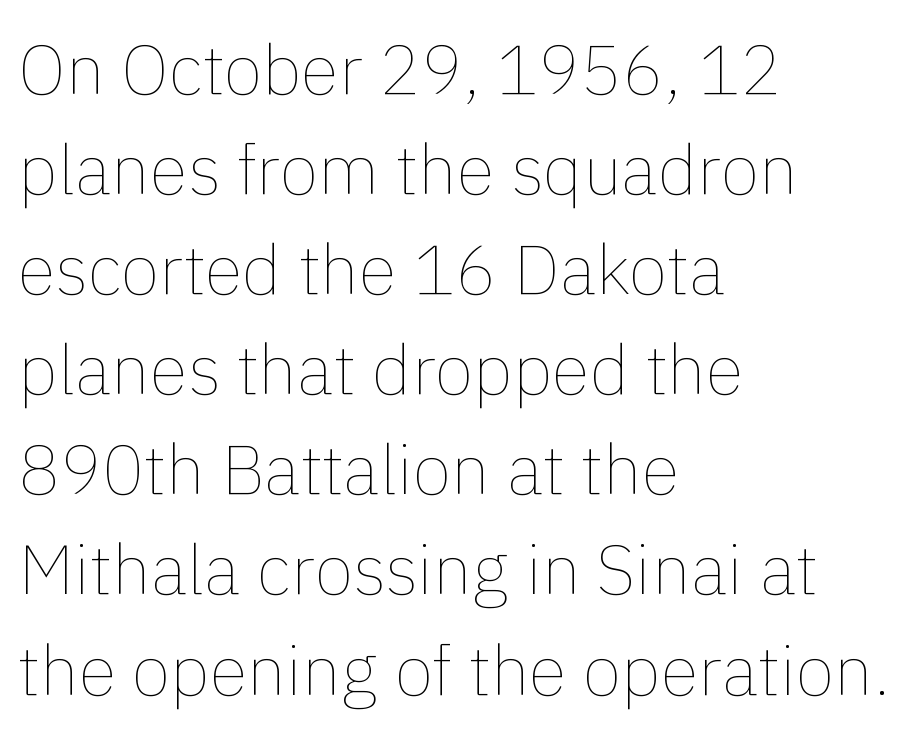
Nobody touched the tracking dial on this one. The font sits on the lighter half of the weight spectrum, regular included. The letters advance in unequal steps, a hallmark of proportional type. The lines in this sample share a left origin and differ only in where they stop. No word sits above an underline. Quick note: interline space is typical.
